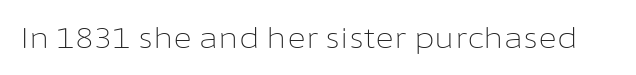
The image shows 29 px light sans-serif type, upright; set normal letter spacing, not underlined; low stroke contrast and a medium x-height.
